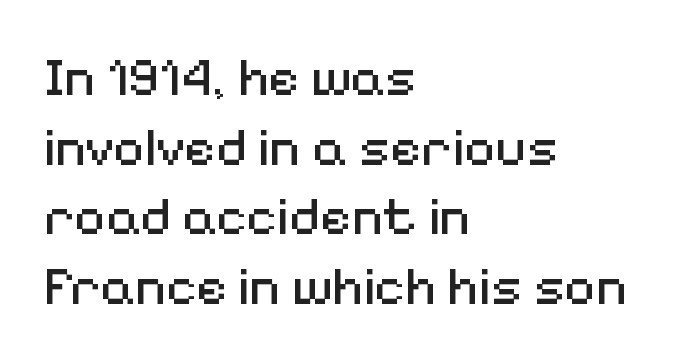
Q: Is the text bold? A: No.
Q: Is the text italic (slanted)? A: No, it is upright.
Q: Is the typeface a serif or a sans-serif typeface? A: Sans-serif.
Q: Is the text underlined? A: No.
Q: How is the paragraph aligned? A: Left-aligned.
Q: Is the spacing between letters normal or unusually wide? A: Normal.
Q: Is the spacing between lines tight, normal or loose? A: Normal.
Q: Width (condensed, normal, or wide)? A: Normal.
Q: Stroke contrast? A: Medium.
Q: x-height? A: Medium.
Q: Monospaced? A: No.
